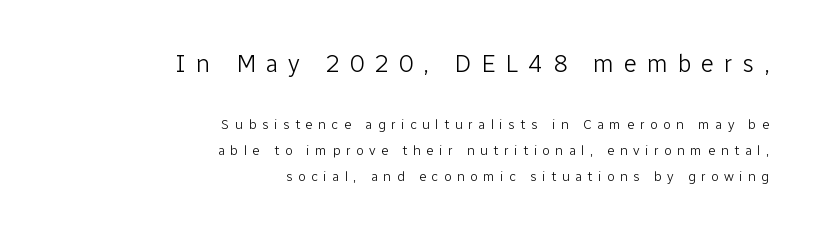
The lettering stays uniformly vertical, giving the passage a roman look. In terms of letterspacing, this is a distinctly airy, spread setting. Compare the two chunks: the upper has the greater cap height. Check under the words: just untouched page. A quiet, ordinary-to-light weight characterises the typeface.
